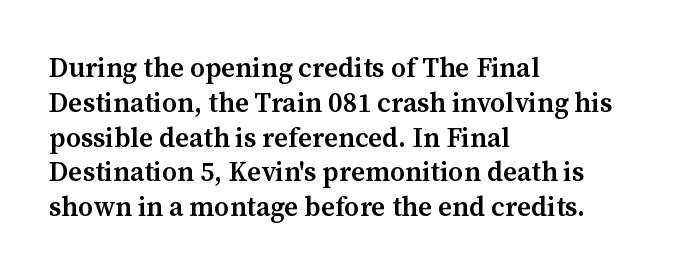
{"italic": "no", "bold": "semi", "underline": "no", "align": "left", "line_spacing": "normal", "line_spacing_ratio": 1.29, "letter_spacing": "normal", "letter_spacing_em": 0.0, "glyph_px": 27}
